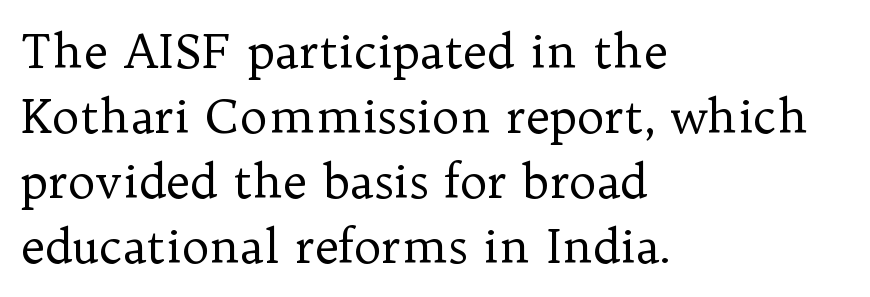
Does the copy run flush right? No — it runs flush left. The passage shown is not underscored anywhere. Glyph-to-glyph distance matches everyday printed text. These lines are rendered in a variable-pitch font. The letters stand upright; this is a roman face.
